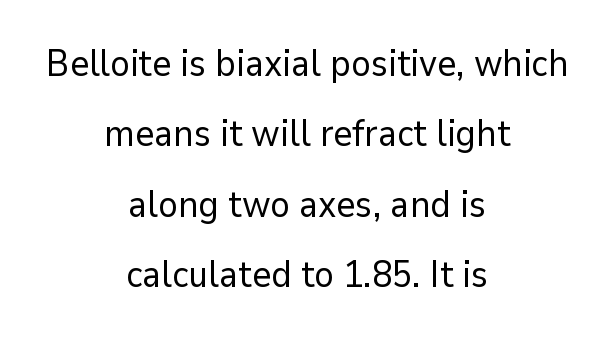
Q: Is the text bold? A: No.
Q: Is the text italic (slanted)? A: No, it is upright.
Q: Is the typeface a serif or a sans-serif typeface? A: Sans-serif.
Q: Is the text underlined? A: No.
Q: How is the paragraph aligned? A: Centered.
Q: Is the spacing between letters normal or unusually wide? A: Normal.
Q: Is the spacing between lines tight, normal or loose? A: Loose.
Q: Width (condensed, normal, or wide)? A: Normal.
Q: Stroke contrast? A: Low.
Q: x-height? A: Medium.
Q: Monospaced? A: No.
